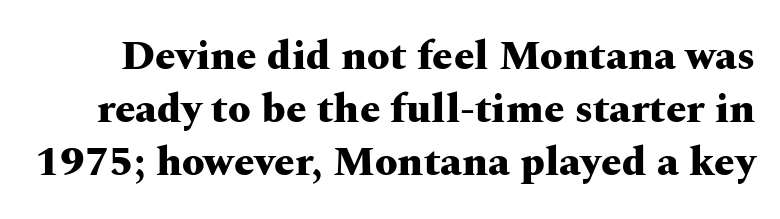
The leading is moderate, giving the passage an even texture. How are the letters spaced? Ordinarily, with no added tracking. The face used here is seriffed, in the tradition of book romans. The letters stand upright; this is a roman face.
